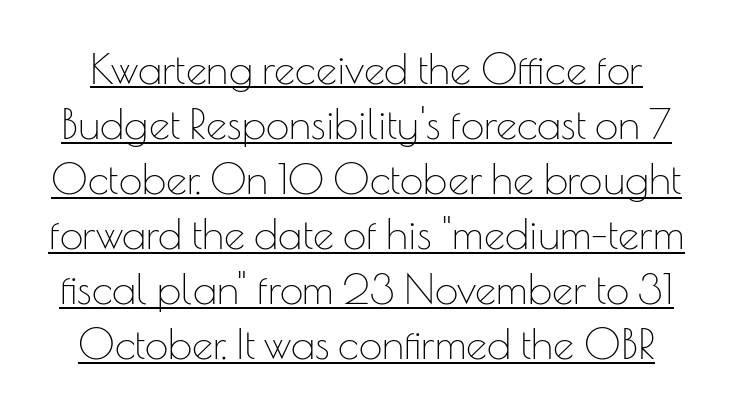
The image shows 42 px thin sans-serif type, upright; set normal line spacing (1.31x), normal letter spacing, underlined; low stroke contrast and a small x-height.
